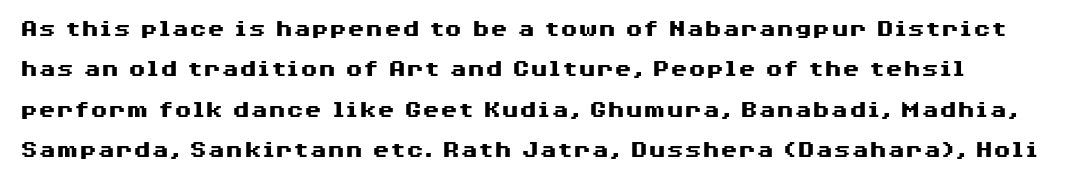
Glyph-to-glyph distance matches everyday printed text. Ordinary non-slanted type is in use. Pretty heavy lettering here — definitely bold. This block has exactly the height ordinary leading produces. Clear beneath every line of the passage.
